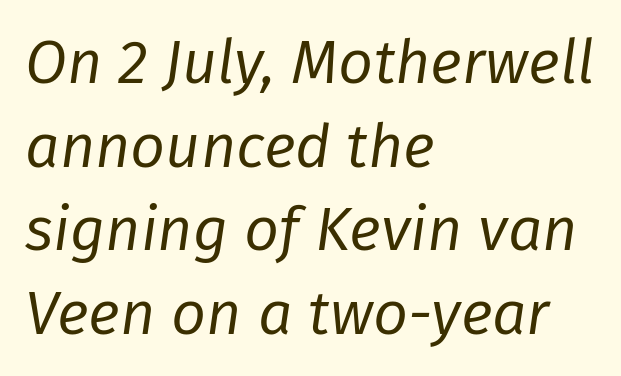
Q: Is the text bold? A: No.
Q: Is the text italic (slanted)? A: Yes, it leans right by about 8 degrees.
Q: Is the text underlined? A: No.
Q: How is the paragraph aligned? A: Left-aligned.
Q: Is the spacing between letters normal or unusually wide? A: Normal.
Q: Is the spacing between lines tight, normal or loose? A: Normal.
Q: Width (condensed, normal, or wide)? A: Normal.
Q: Stroke contrast? A: Low.
Q: x-height? A: Medium.
Q: Monospaced? A: No.
